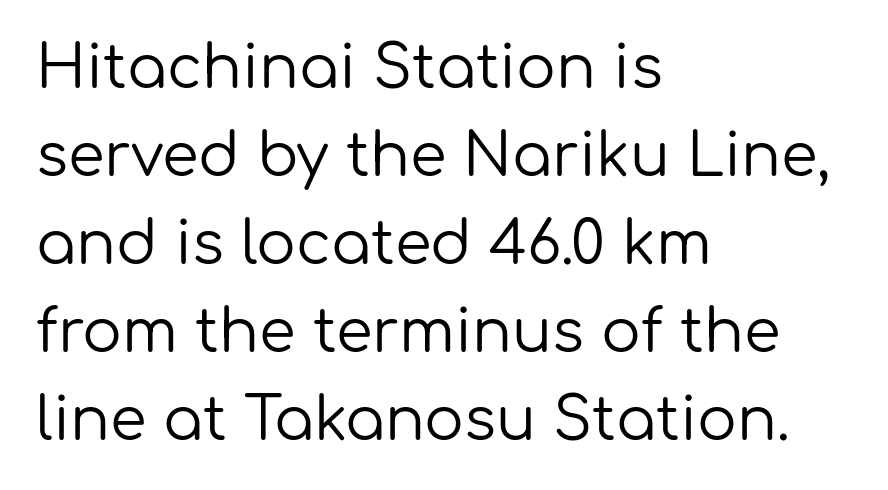
Posture: upright roman. Proportional: the letters do not fall into vertical columns. The passage shown is typeset with a sans-serif family. Horizontal bands of white between lines are of average thickness.
